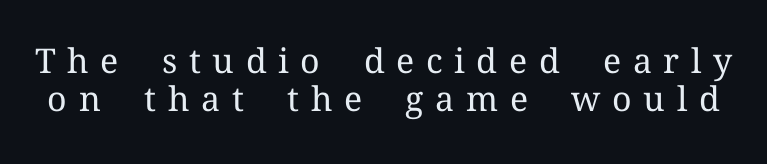
{"serif": "yes", "italic": "no", "bold": "no", "weight": "regular", "width": "normal", "stroke_contrast": "medium", "x_height": "medium", "monospaced": "no", "underline": "no", "line_spacing": "tight", "line_spacing_ratio": 1.13, "letter_spacing": "wide", "letter_spacing_em": 0.34, "glyph_px": 34}
